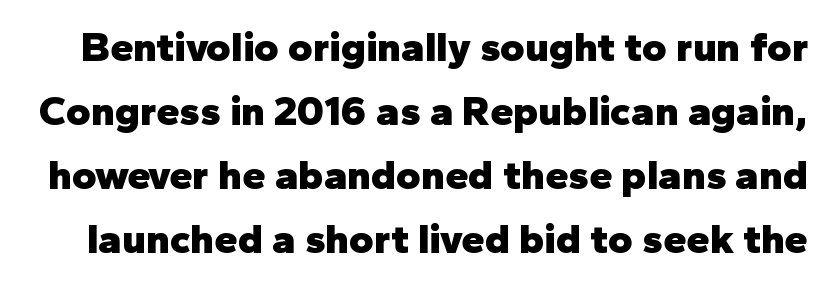
{"serif": "no", "italic": "no", "bold": "yes", "weight": "heavy", "width": "normal", "stroke_contrast": "low", "x_height": "medium", "monospaced": "no", "underline": "no", "line_spacing": "normal", "line_spacing_ratio": 1.52, "letter_spacing": "normal", "letter_spacing_em": 0.0, "glyph_px": 42}
